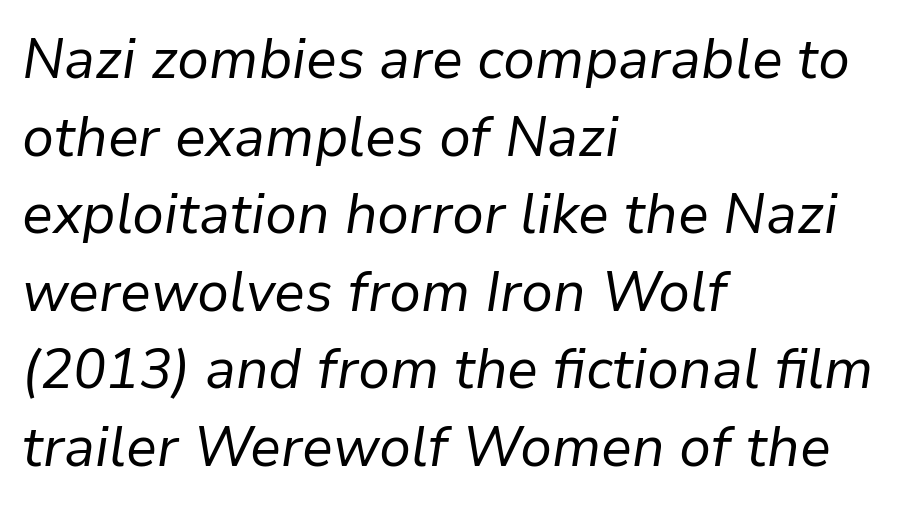
Style check: oblique. Looks like regular typesetting: each glyph gets only the width it needs. The block of text has a typical density, with ordinary space between rows. Weight: in the light-to-regular range.
